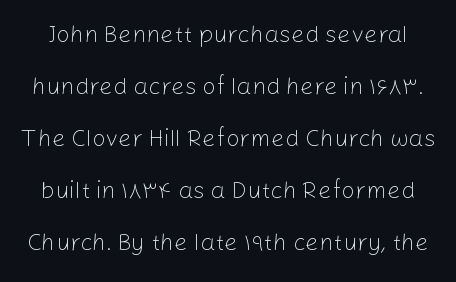
{"italic": "no", "bold": "no", "underline": "no", "line_spacing": "loose", "line_spacing_ratio": 2.17, "letter_spacing": "normal", "letter_spacing_em": 0.0, "glyph_px": 24}
